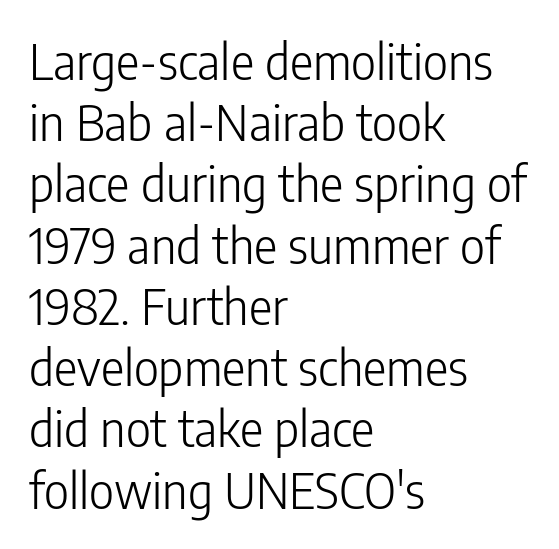
{"serif": "no", "italic": "no", "bold": "no", "weight": "light", "width": "condensed", "stroke_contrast": "low", "x_height": "medium", "monospaced": "no", "underline": "no", "align": "left", "line_spacing": "normal", "line_spacing_ratio": 1.25, "letter_spacing": "normal", "letter_spacing_em": 0.0, "glyph_px": 49}
